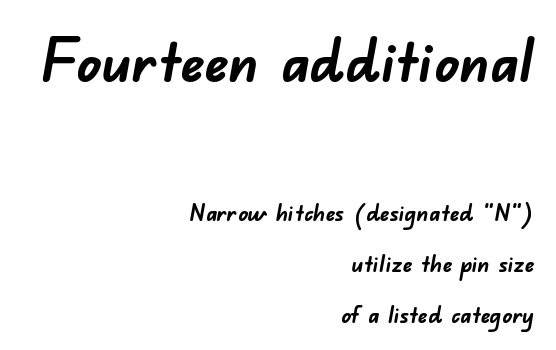
The image shows 60 px semibold sans-serif type; set right-aligned, loose line spacing (2.12x), normal letter spacing, not underlined; the first (top) block is 2.5x larger; low stroke contrast and a small x-height.
